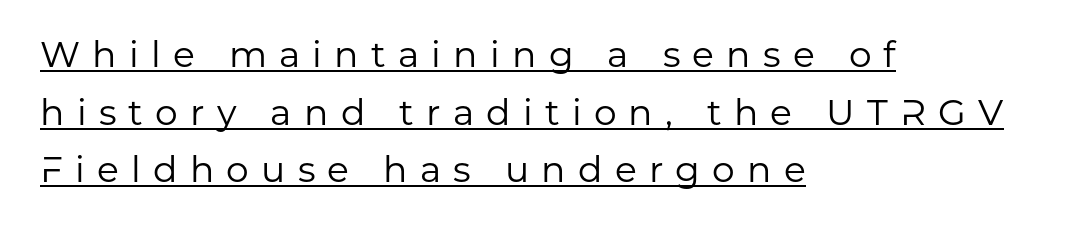
The image shows 36 px regular-weight sans-serif type, upright; set left-aligned, normal line spacing (1.6x), unusually wide letter spacing (+0.34 em), underlined; low stroke contrast and a medium x-height.
